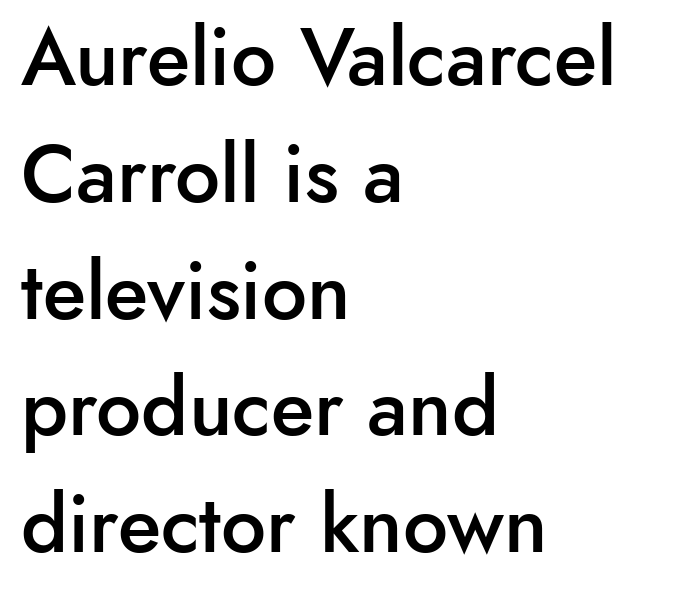
The image shows 80 px semibold sans-serif type, upright; set left-aligned, normal line spacing (1.46x), normal letter spacing, not underlined; low stroke contrast and a small x-height.
